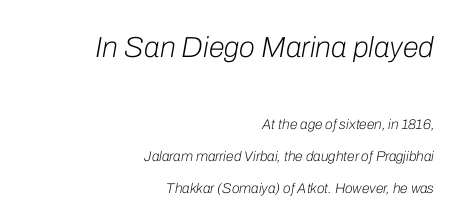
{"italic": "yes", "lean": "right", "slant_degrees": 10, "bold": "no", "weight": "light", "width": "normal", "stroke_contrast": "low", "x_height": "medium", "monospaced": "no", "underline": "no", "align": "right", "line_spacing": "loose", "line_spacing_ratio": 2.27, "letter_spacing": "normal", "letter_spacing_em": 0.0, "larger_block": "first", "size_ratio": 2.07, "glyph_px": 29}
